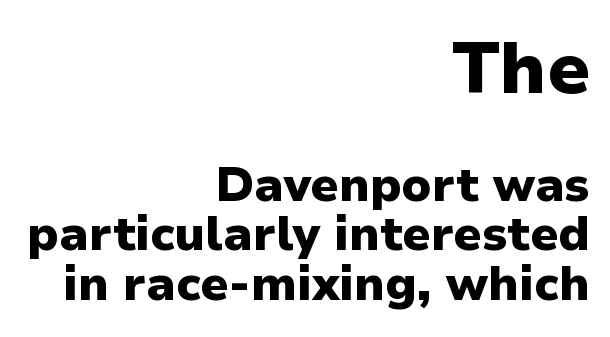
Q: Is the text bold? A: Yes.
Q: Is the text italic (slanted)? A: No, it is upright.
Q: Is the typeface a serif or a sans-serif typeface? A: Sans-serif.
Q: Is the text underlined? A: No.
Q: How is the paragraph aligned? A: Right-aligned.
Q: Is the spacing between letters normal or unusually wide? A: Normal.
Q: Is the spacing between lines tight, normal or loose? A: Tight.
Q: Which block of text is set in a larger size, the first (top) or the second (bottom)? A: The first (top) one.
Q: Width (condensed, normal, or wide)? A: Normal.
Q: Stroke contrast? A: Low.
Q: x-height? A: Medium.
Q: Monospaced? A: No.
